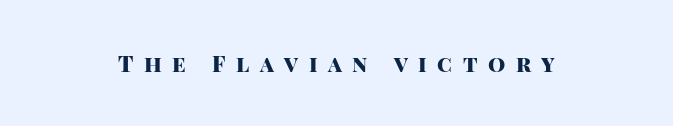
This is heavy type, rendered in bold. Any mark beneath the type? The region is blank. If you drew a line through each stem, it would be perfectly vertical. The letters are spread apart with noticeably loose tracking.
